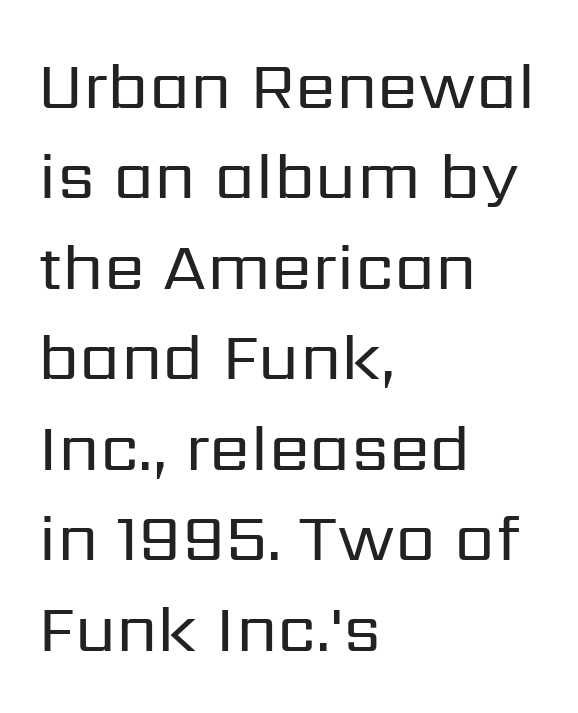
The image shows 66 px regular-weight sans-serif type, upright; set left-aligned, normal line spacing (1.37x), normal letter spacing, not underlined; low stroke contrast and a medium x-height.
